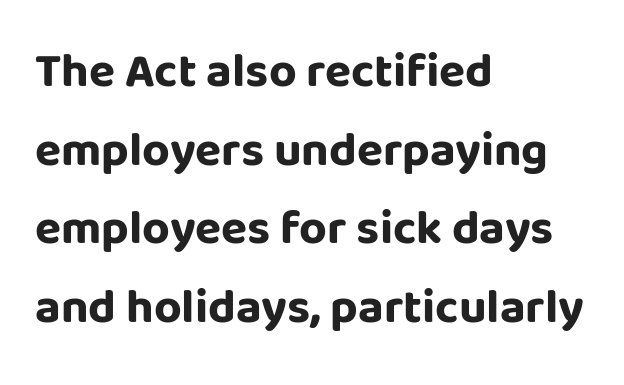
The rendering anchors every line to the left-hand side. Each new line begins a customary step beneath the previous one. Glance below the letters and you will spot only blank space. This sample has the flowing, uneven cadence of proportional lettering. No extra tracking has been applied to these lines. Bold? Absolutely — the strokes are thick and heavy.
